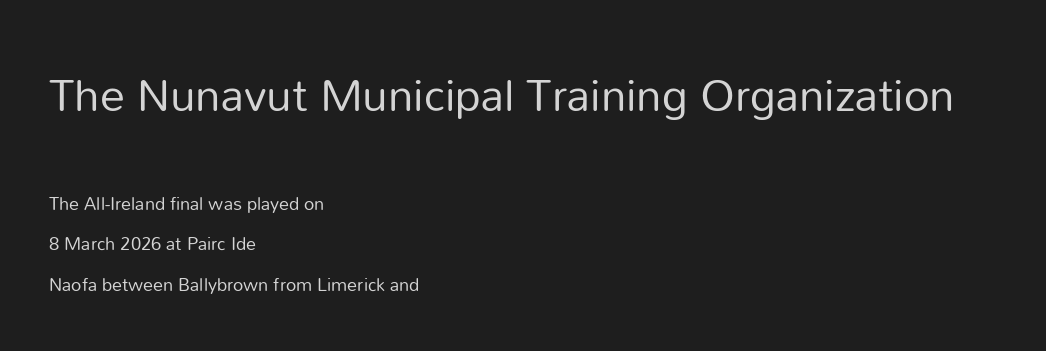
Stems here are at most as thick as an everyday book face. Spacing verdict: proportional, widths tailored to each character. The lettering holds an erect, upright posture throughout. The emphasis by scale lands on block number one, above. Nothing unusual about the tracking: characters are spaced as the font intends.
